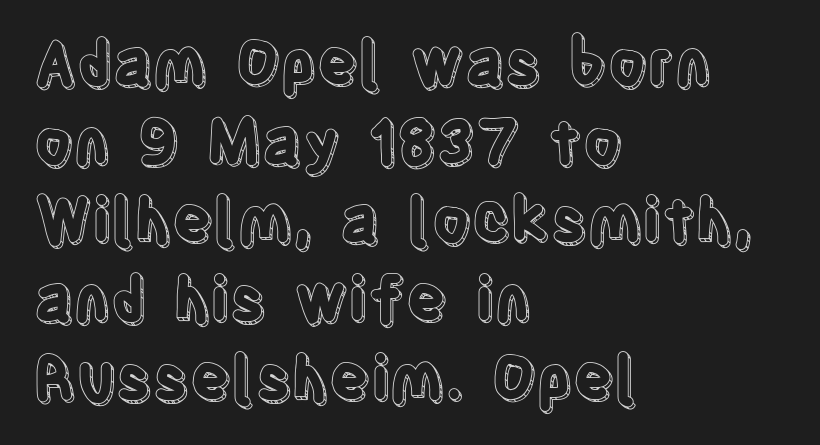
Reading down the block, your eye returns to a fixed left position each line. Each letter keeps its own natural width here, so spacing adapts to shape. Summary of vertical rhythm: regular, with standard interline spacing. The foot of each line stays bare and open.
